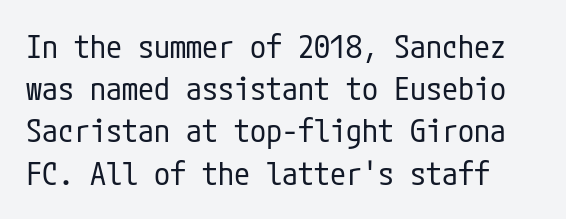
Q: Is the text bold? A: No.
Q: Is the text italic (slanted)? A: No, it is upright.
Q: Is the typeface a serif or a sans-serif typeface? A: Sans-serif.
Q: Is the text underlined? A: No.
Q: Is the spacing between letters normal or unusually wide? A: Normal.
Q: Is the spacing between lines tight, normal or loose? A: Normal.
Q: Width (condensed, normal, or wide)? A: Condensed.
Q: Stroke contrast? A: Low.
Q: x-height? A: Medium.
